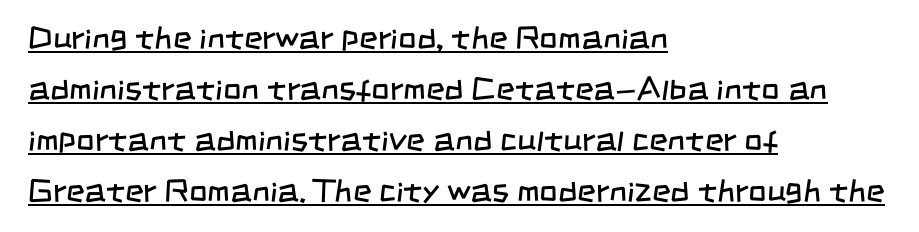
The image shows 32 px regular-weight, condensed sans-serif type; set left-aligned, normal line spacing (1.59x), normal letter spacing, underlined; low stroke contrast and a large x-height.
